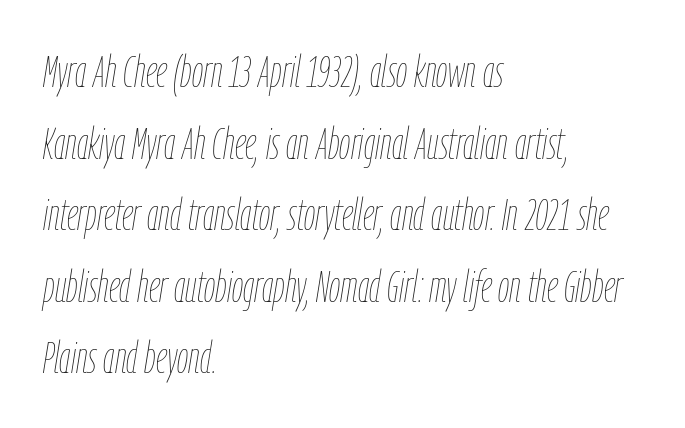
Q: Is the text bold? A: No.
Q: Is the text italic (slanted)? A: Yes, it leans right by about 9 degrees.
Q: Is the text underlined? A: No.
Q: How is the paragraph aligned? A: Left-aligned.
Q: Is the spacing between letters normal or unusually wide? A: Normal.
Q: Is the spacing between lines tight, normal or loose? A: Normal.
Q: Width (condensed, normal, or wide)? A: Condensed.
Q: Stroke contrast? A: Low.
Q: x-height? A: Medium.
Q: Monospaced? A: No.
